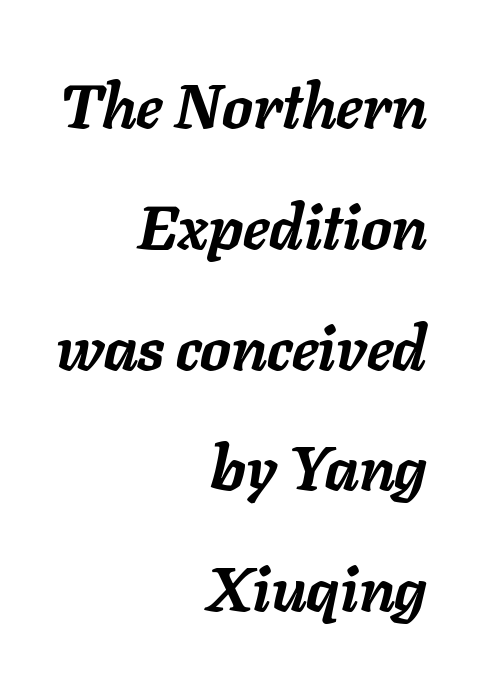
Is the type bold? Yes — the strokes are clearly thick and heavy. What's the leading like? Stretched, with rows far apart. There is no visible air inserted between adjacent glyphs. Which margin do the lines hug? The right one — the left edge is uneven. Character widths vary here, with narrow letters taking less room than wide ones.
